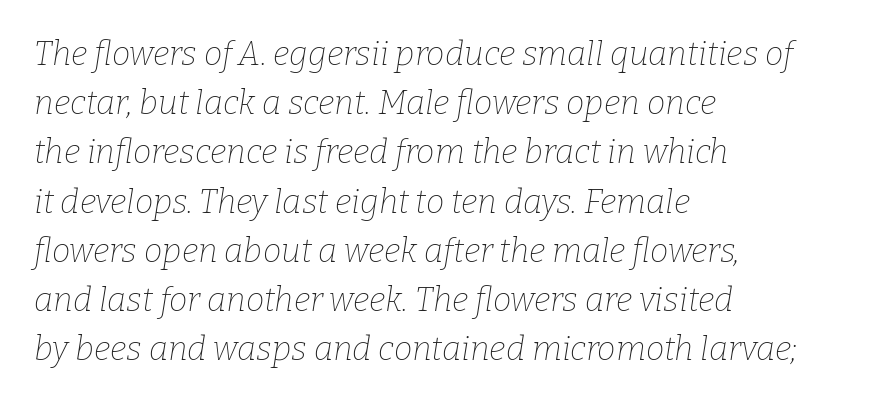
The image shows 33 px thin serif type, italic (leaning right); set left-aligned, normal line spacing (1.49x), normal letter spacing, not underlined; low stroke contrast and a medium x-height.
